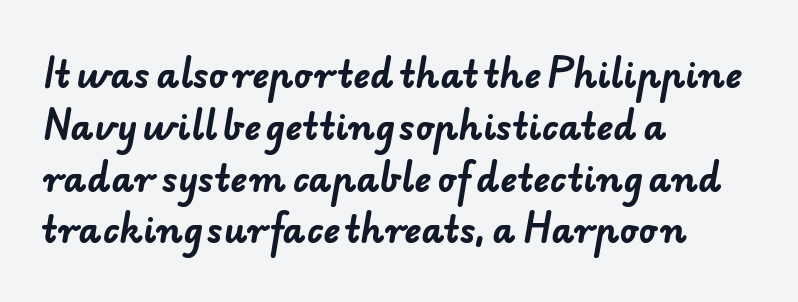
The image shows 35 px bold sans-serif type; set left-aligned, normal line spacing (1.48x), normal letter spacing, not underlined; low stroke contrast and a small x-height.
